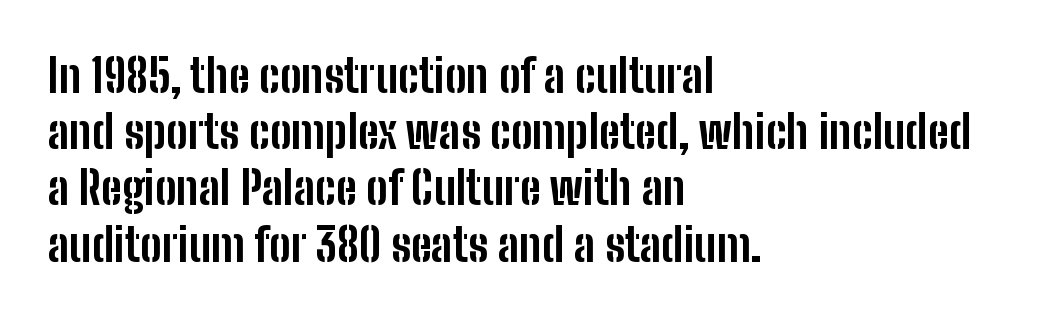
{"serif": "no", "italic": "no", "bold": "yes", "weight": "bold", "width": "condensed", "stroke_contrast": "low", "x_height": "medium", "monospaced": "no", "underline": "no", "align": "left", "line_spacing": "normal", "line_spacing_ratio": 1.25, "letter_spacing": "normal", "letter_spacing_em": 0.0, "glyph_px": 45}
